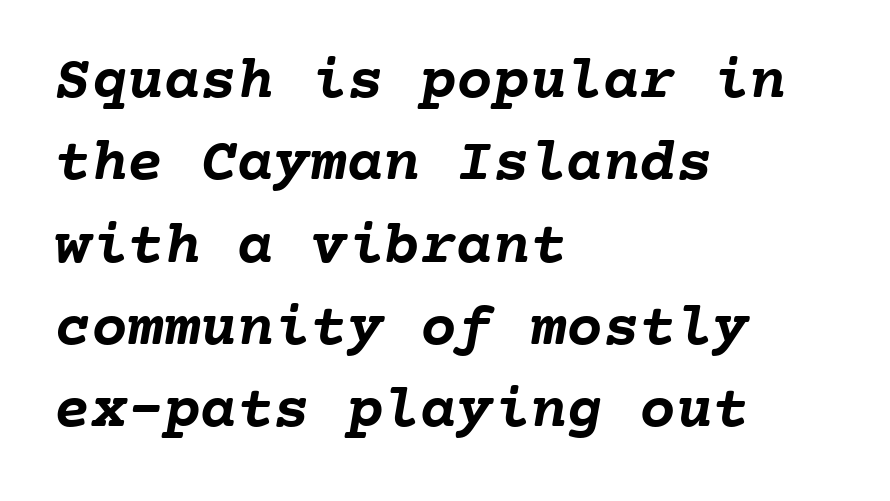
{"bold": "yes", "weight": "semibold", "width": "normal", "stroke_contrast": "low", "x_height": "medium", "monospaced": "yes", "underline": "no", "align": "left", "line_spacing": "normal", "line_spacing_ratio": 1.35, "letter_spacing": "normal", "letter_spacing_em": 0.0, "glyph_px": 61}
